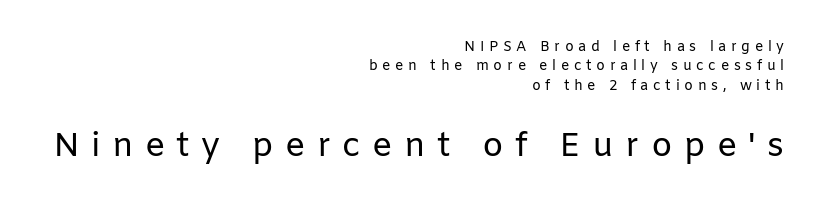
Q: Is the text bold? A: No.
Q: Is the text italic (slanted)? A: No, it is upright.
Q: Is the typeface a serif or a sans-serif typeface? A: Sans-serif.
Q: Is the text underlined? A: No.
Q: How is the paragraph aligned? A: Right-aligned.
Q: Is the spacing between letters normal or unusually wide? A: Unusually wide.
Q: Is the spacing between lines tight, normal or loose? A: Normal.
Q: Which block of text is set in a larger size, the first (top) or the second (bottom)? A: The second (bottom) one.
Q: Width (condensed, normal, or wide)? A: Normal.
Q: Stroke contrast? A: Low.
Q: x-height? A: Medium.
Q: Monospaced? A: No.
